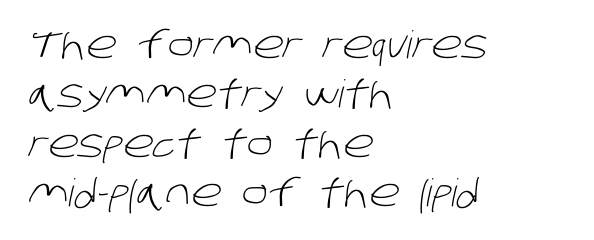
The image shows 38 px light sans-serif type; set left-aligned, normal line spacing (1.3x), normal letter spacing, not underlined; low stroke contrast and a large x-height.
